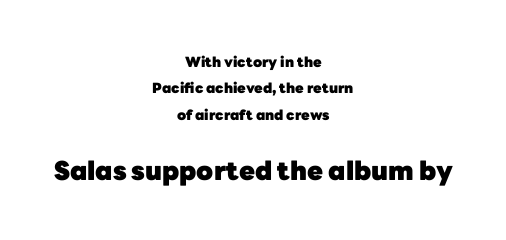
The image shows 26 px bold type, upright; set centered, line spacing 1.88x, normal letter spacing, not underlined; the second (bottom) block is 1.86x larger.
